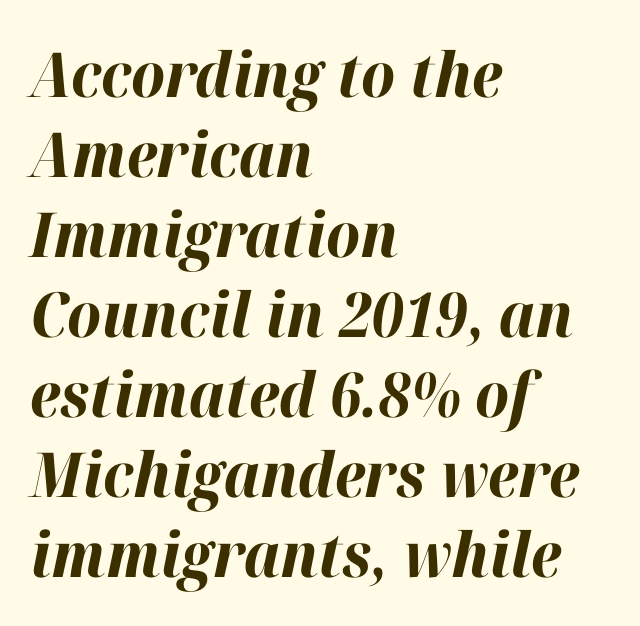
{"italic": "yes", "lean": "right", "slant_degrees": 12, "bold": "yes", "weight": "bold", "width": "normal", "stroke_contrast": "high", "x_height": "medium", "monospaced": "no", "underline": "no", "align": "left", "line_spacing": "normal", "line_spacing_ratio": 1.29, "letter_spacing": "normal", "letter_spacing_em": 0.0, "glyph_px": 62}
